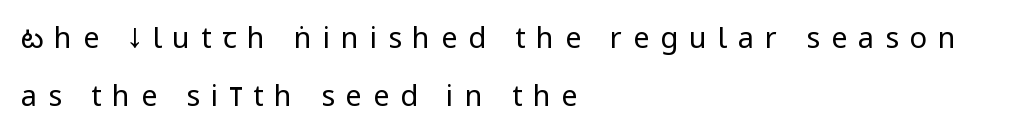
The image shows 29 px regular-weight, condensed sans-serif type, upright; set left-aligned, loose line spacing (2.01x), unusually wide letter spacing (+0.37 em), not underlined; low stroke contrast and a large x-height.
